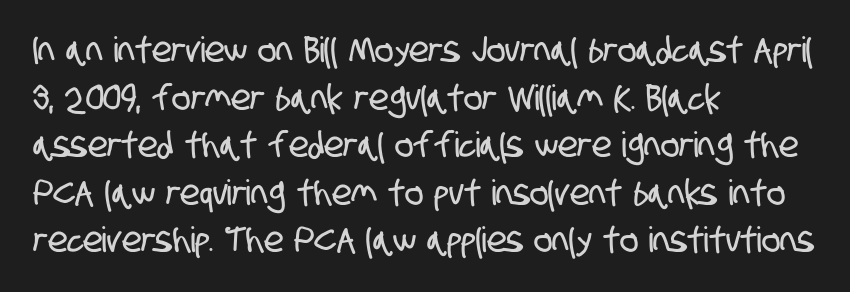
Q: Is the typeface a serif or a sans-serif typeface? A: Sans-serif.
Q: Is the text underlined? A: No.
Q: How is the paragraph aligned? A: Left-aligned.
Q: Is the spacing between letters normal or unusually wide? A: Normal.
Q: Is the spacing between lines tight, normal or loose? A: Normal.
Q: Width (condensed, normal, or wide)? A: Condensed.
Q: Stroke contrast? A: Low.
Q: x-height? A: Large.
Q: Monospaced? A: No.
